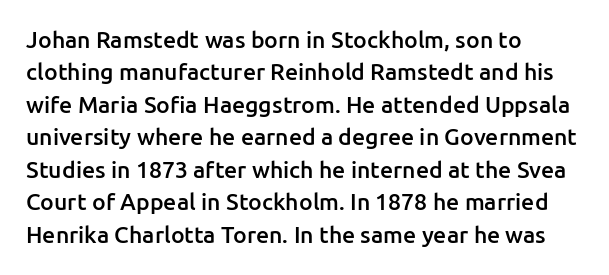
The image shows 23 px text type, upright; set left-aligned, normal line spacing (1.41x), normal letter spacing, not underlined.
